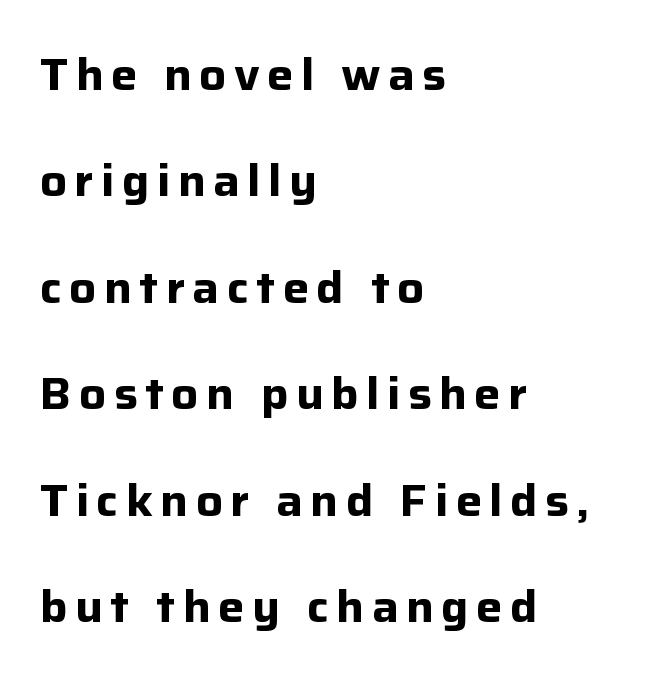
{"serif": "no", "italic": "no", "bold": "yes", "weight": "bold", "width": "normal", "stroke_contrast": "low", "x_height": "medium", "monospaced": "no", "underline": "no", "align": "left", "line_spacing": "loose", "line_spacing_ratio": 2.42, "glyph_px": 44}
